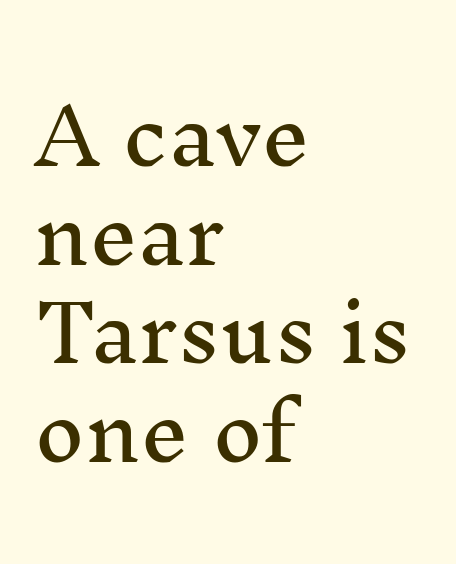
The image shows 77 px serif type, upright; set left-aligned, normal line spacing (1.28x), normal letter spacing, not underlined; medium stroke contrast and a medium x-height.
